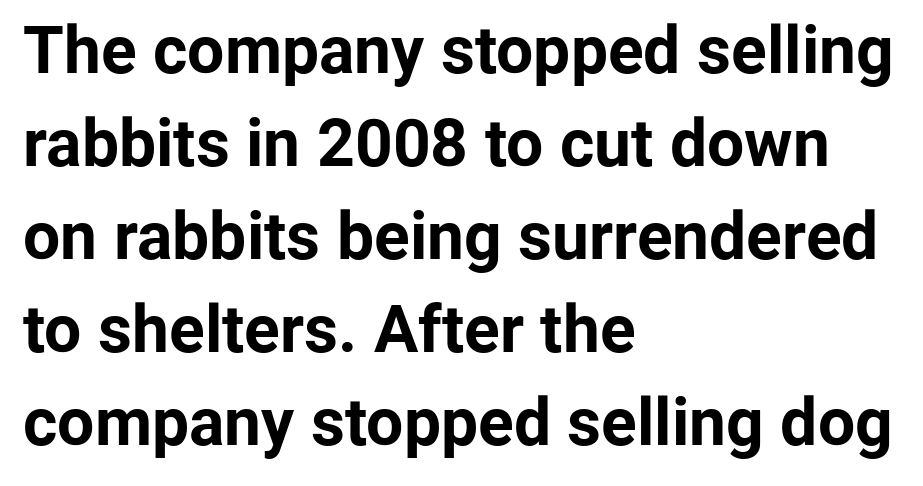
{"serif": "no", "italic": "no", "bold": "yes", "weight": "bold", "width": "normal", "stroke_contrast": "low", "x_height": "medium", "monospaced": "no", "underline": "no", "align": "left", "line_spacing": "normal", "line_spacing_ratio": 1.41, "letter_spacing": "normal", "letter_spacing_em": 0.0, "glyph_px": 66}
